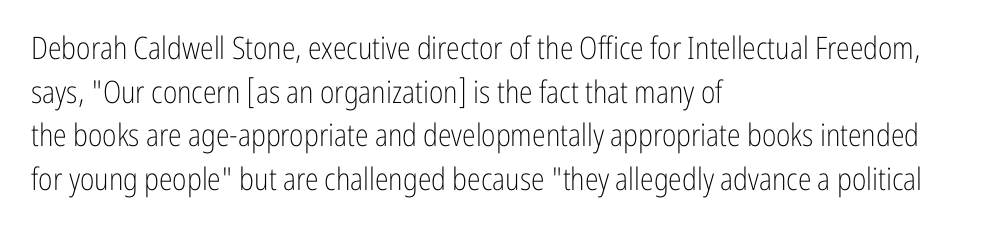
The strokes are not fattened; the text isn't bold. Has an underline been added? It has not. Character widths vary here, with narrow letters taking less room than wide ones. Serif or sans? Sans — the stroke terminals are bare.
